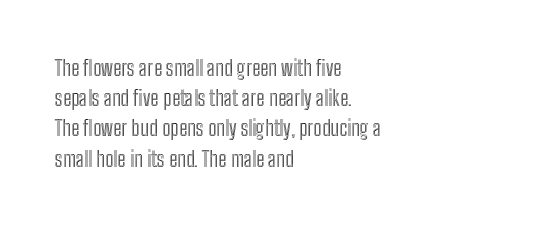
Q: Is the text italic (slanted)? A: No, it is upright.
Q: Is the text underlined? A: No.
Q: How is the paragraph aligned? A: Left-aligned.
Q: Is the spacing between letters normal or unusually wide? A: Normal.
Q: Is the spacing between lines tight, normal or loose? A: Normal.
